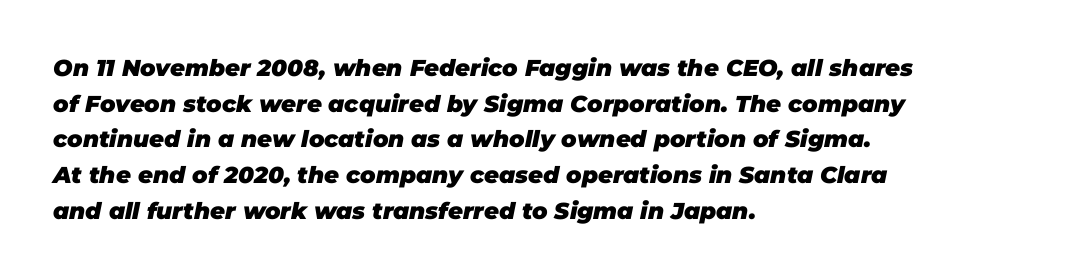
Q: Is the text bold? A: Yes.
Q: Is the text italic (slanted)? A: Yes, it leans right by about 11 degrees.
Q: Is the text underlined? A: No.
Q: How is the paragraph aligned? A: Left-aligned.
Q: Is the spacing between letters normal or unusually wide? A: Normal.
Q: Is the spacing between lines tight, normal or loose? A: Normal.
